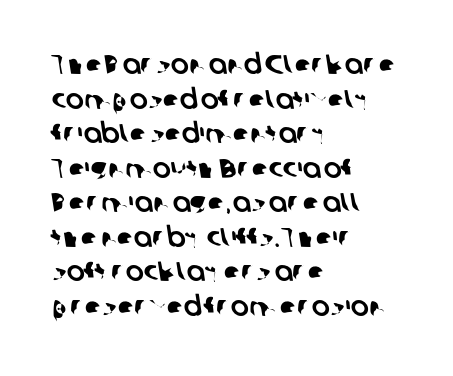
{"underline": "no", "align": "left", "line_spacing": "normal", "line_spacing_ratio": 1.28, "letter_spacing": "normal", "letter_spacing_em": 0.0, "glyph_px": 27}
